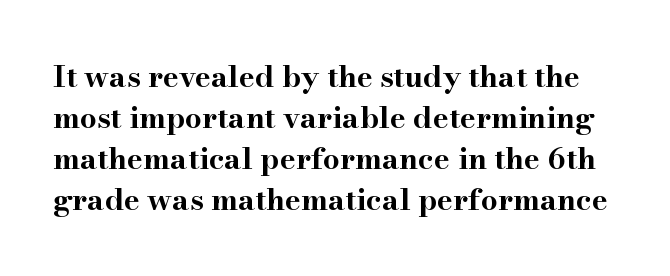
The face used here is proportionally spaced, like ordinary book or web type. The letters carry serifs — small finishing strokes at the ends of their stems. Clear beneath every line of the passage. Strong, thick strokes mark this as bold type. The type sits square on the baseline with zero lean. Letter spacing: default.
